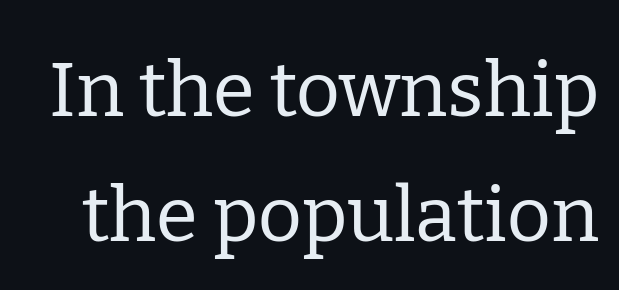
The image shows 76 px regular-weight serif type, upright; set normal line spacing (1.64x), normal letter spacing, not underlined; low stroke contrast and a medium x-height.
